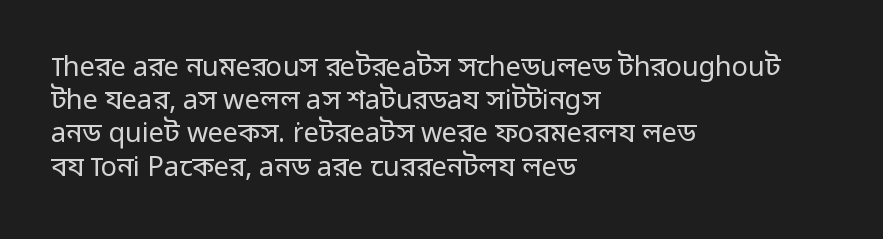
Q: Is the text bold? A: No.
Q: Is the text italic (slanted)? A: No, it is upright.
Q: Is the text underlined? A: No.
Q: How is the paragraph aligned? A: Left-aligned.
Q: Is the spacing between letters normal or unusually wide? A: Normal.
